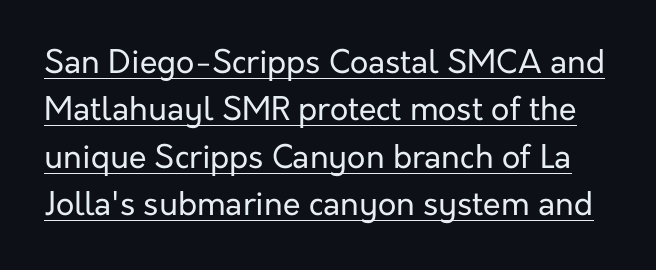
The rows are spaced the way most documents space them. Font category for this specimen: sans-serif. Compared with a typical body face, this is equally light or lighter still. The passage shown is underscored from start to finish.
